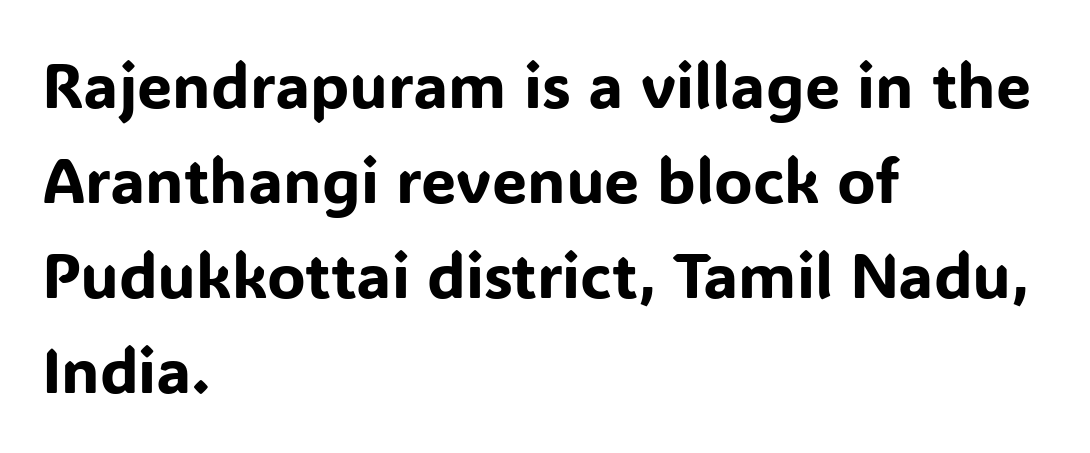
Q: Is the text italic (slanted)? A: No, it is upright.
Q: Is the typeface a serif or a sans-serif typeface? A: Sans-serif.
Q: Is the text underlined? A: No.
Q: How is the paragraph aligned? A: Left-aligned.
Q: Is the spacing between letters normal or unusually wide? A: Normal.
Q: Is the spacing between lines tight, normal or loose? A: Normal.
Q: Width (condensed, normal, or wide)? A: Normal.
Q: Stroke contrast? A: Low.
Q: x-height? A: Medium.
Q: Monospaced? A: No.
